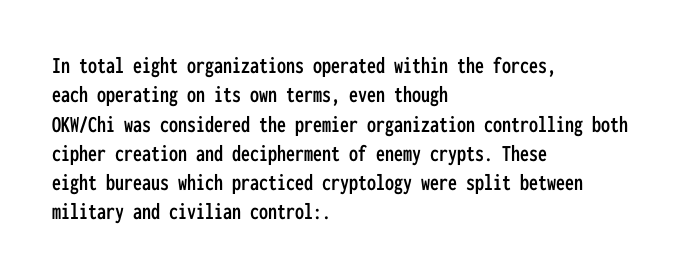
The image shows 24 px text type, upright; set left-aligned, line spacing 1.22x, normal letter spacing, not underlined.
